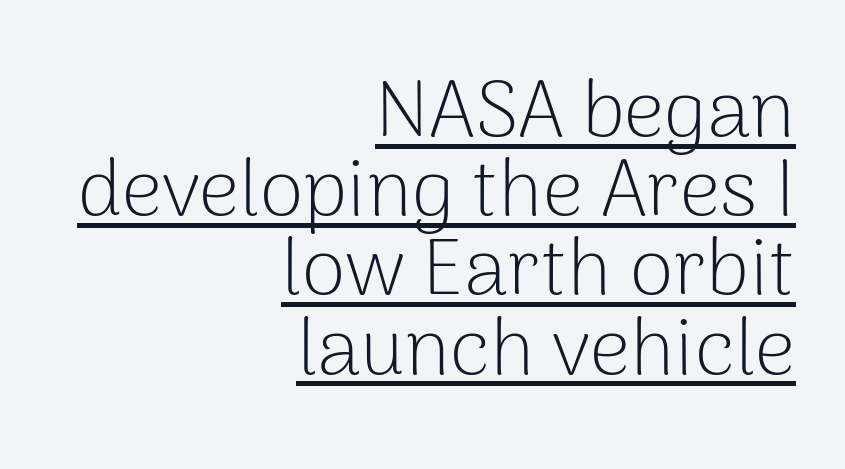
The image shows 80 px light sans-serif type, upright; set right-aligned, tight line spacing (0.99x), normal letter spacing, underlined; low stroke contrast and a medium x-height.
